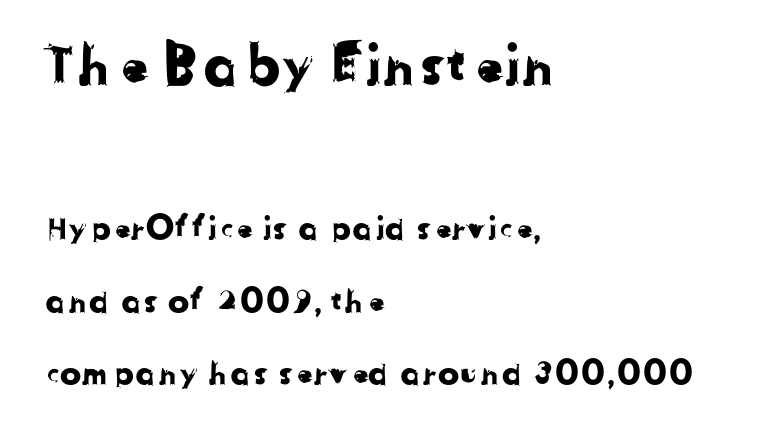
The image shows 56 px sans-serif type; set left-aligned, loose line spacing (2.27x), normal letter spacing, not underlined; the first (top) block is 1.75x larger; low stroke contrast and a medium x-height.
